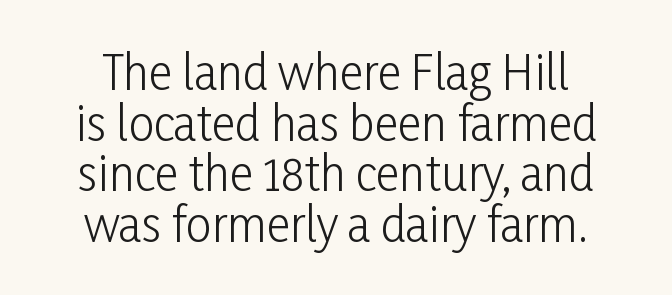
{"serif": "no", "italic": "no", "bold": "no", "weight": "light", "width": "condensed", "stroke_contrast": "low", "x_height": "medium", "monospaced": "no", "underline": "no", "line_spacing": "tight", "line_spacing_ratio": 1.1, "letter_spacing": "normal", "letter_spacing_em": 0.0, "glyph_px": 46}
